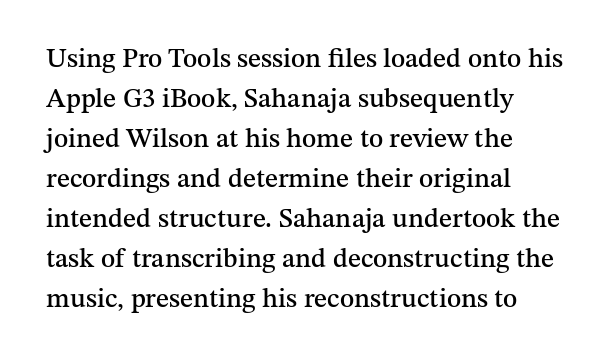
Regular leading. The zone under the glyphs is completely vacant. Italic? Not at all — the glyphs are vertical. A typesetter would call this zero additional tracking. Leftover space on each line is placed entirely after the last word.
